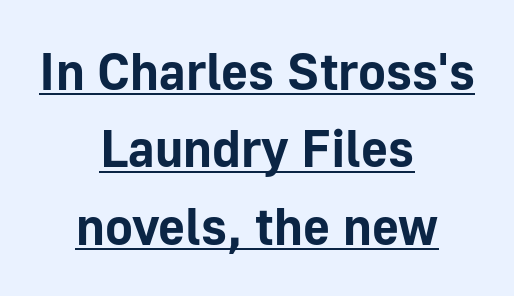
Q: Is the text bold? A: Yes.
Q: Is the text italic (slanted)? A: No, it is upright.
Q: Is the typeface a serif or a sans-serif typeface? A: Sans-serif.
Q: Is the text underlined? A: Yes.
Q: How is the paragraph aligned? A: Centered.
Q: Is the spacing between letters normal or unusually wide? A: Normal.
Q: Is the spacing between lines tight, normal or loose? A: Normal.
Q: Width (condensed, normal, or wide)? A: Normal.
Q: Stroke contrast? A: Low.
Q: x-height? A: Medium.
Q: Monospaced? A: No.
